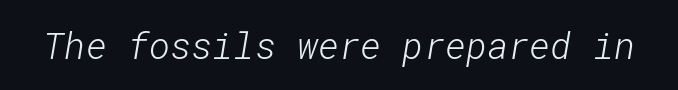
The image shows 36 px light sans-serif type; set normal letter spacing, not underlined; low stroke contrast and a medium x-height.
